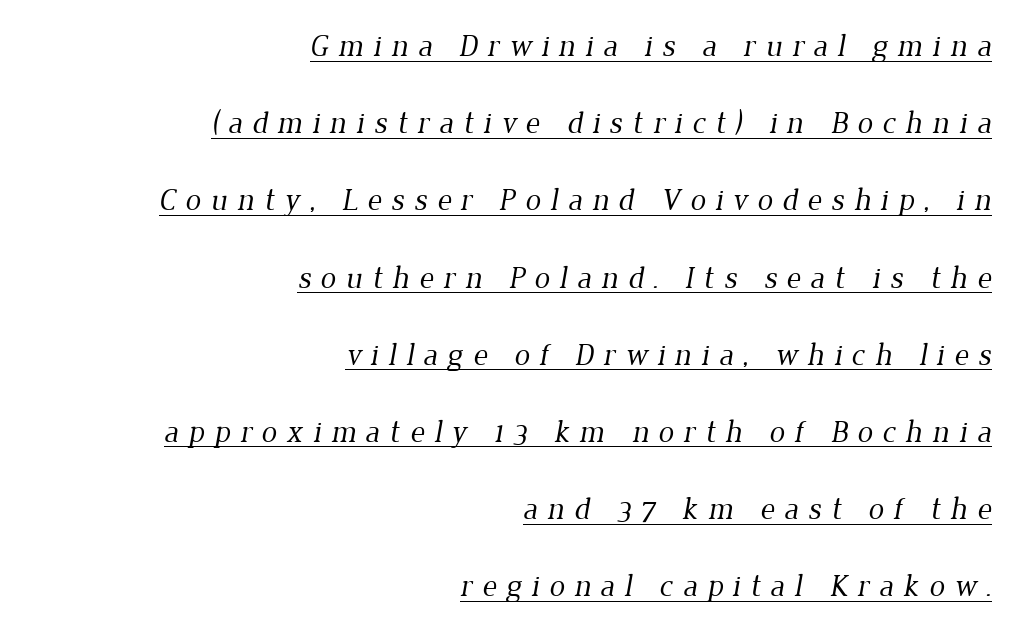
Q: Is the text bold? A: No.
Q: Is the typeface a serif or a sans-serif typeface? A: Serif.
Q: Is the text underlined? A: Yes.
Q: How is the paragraph aligned? A: Right-aligned.
Q: Is the spacing between letters normal or unusually wide? A: Unusually wide.
Q: Is the spacing between lines tight, normal or loose? A: Loose.
Q: Width (condensed, normal, or wide)? A: Normal.
Q: Stroke contrast? A: Low.
Q: x-height? A: Medium.
Q: Monospaced? A: No.
